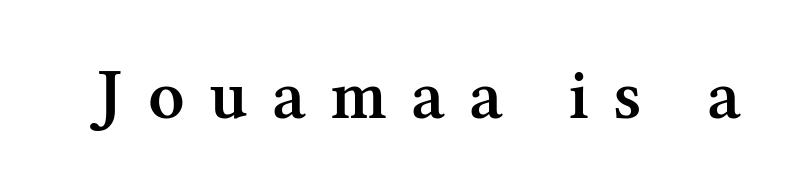
The image shows 71 px semibold serif type, upright; set unusually wide letter spacing (+0.34 em), not underlined; medium stroke contrast and a medium x-height.
